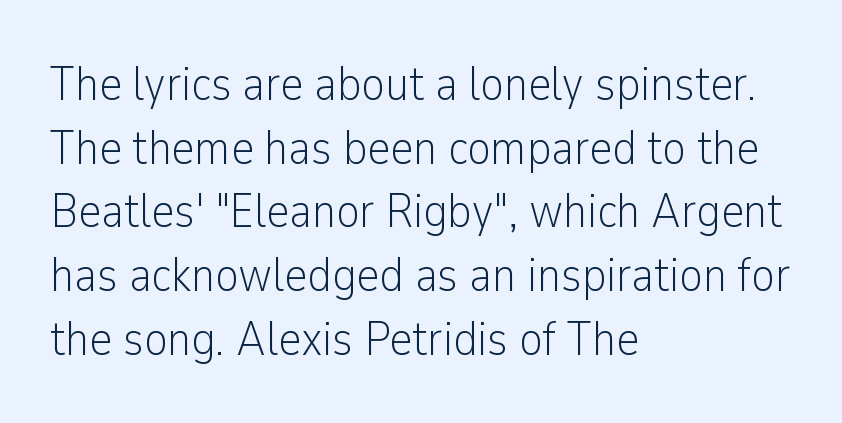
Q: Is the text bold? A: No.
Q: Is the text italic (slanted)? A: No, it is upright.
Q: Is the typeface a serif or a sans-serif typeface? A: Sans-serif.
Q: Is the text underlined? A: No.
Q: How is the paragraph aligned? A: Left-aligned.
Q: Is the spacing between letters normal or unusually wide? A: Normal.
Q: Is the spacing between lines tight, normal or loose? A: Normal.
Q: Width (condensed, normal, or wide)? A: Condensed.
Q: Stroke contrast? A: Low.
Q: x-height? A: Medium.
Q: Monospaced? A: No.
